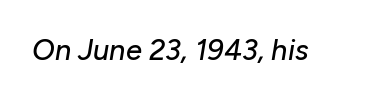
Q: Is the text italic (slanted)? A: Yes, it leans right by about 10 degrees.
Q: Is the text underlined? A: No.
Q: Is the spacing between letters normal or unusually wide? A: Normal.
Q: Width (condensed, normal, or wide)? A: Normal.
Q: Stroke contrast? A: Low.
Q: x-height? A: Medium.
Q: Monospaced? A: No.
